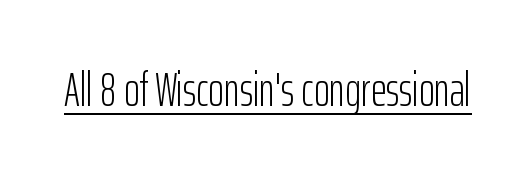
The image shows 48 px light, condensed sans-serif type, upright; set normal letter spacing, underlined; low stroke contrast and a medium x-height.
